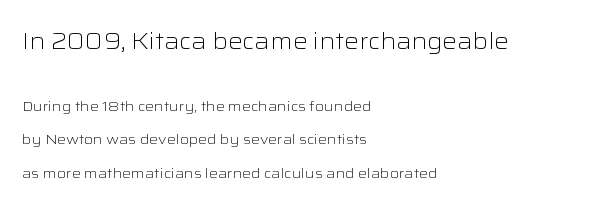
{"italic": "no", "bold": "no", "underline": "no", "align": "left", "line_spacing": "loose", "line_spacing_ratio": 2.38, "letter_spacing": "normal", "letter_spacing_em": 0.0, "larger_block": "first", "size_ratio": 1.64, "glyph_px": 23}
